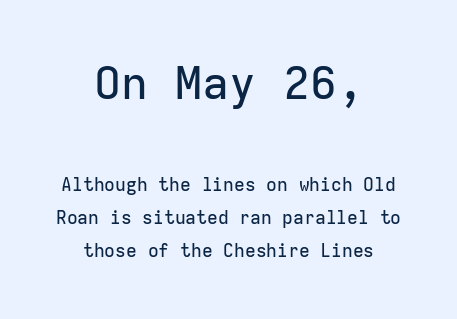
{"serif": "no", "italic": "no", "width": "normal", "stroke_contrast": "low", "x_height": "medium", "monospaced": "yes", "underline": "no", "align": "center", "line_spacing_ratio": 1.83, "letter_spacing": "normal", "letter_spacing_em": 0.0, "larger_block": "first", "size_ratio": 2.5, "glyph_px": 45}
